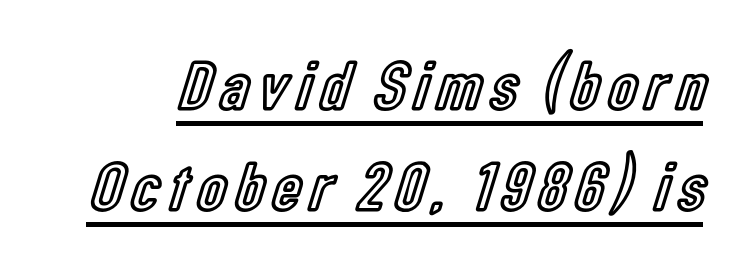
{"width": "condensed", "x_height": "medium", "monospaced": "no", "underline": "yes", "line_spacing": "normal", "line_spacing_ratio": 1.44, "glyph_px": 70}
